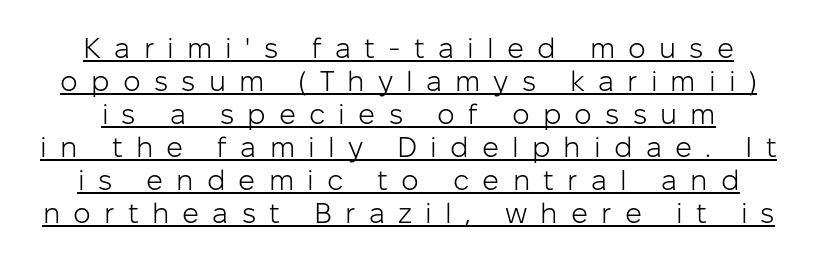
The image shows 28 px light sans-serif type, upright; set line spacing 1.18x, unusually wide letter spacing (+0.47 em), underlined; low stroke contrast and a medium x-height.
